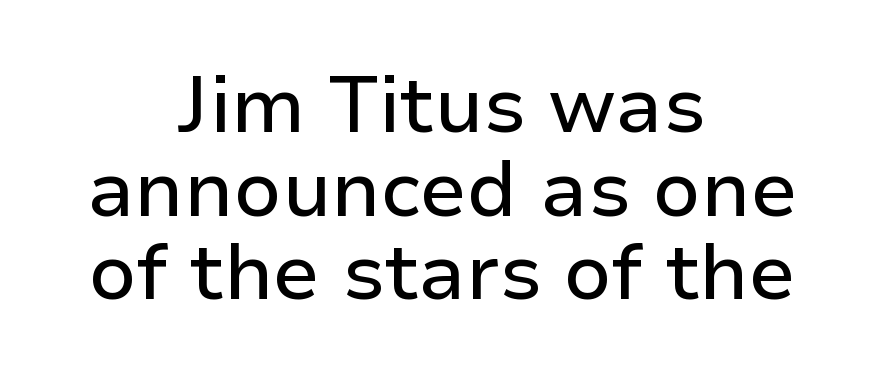
Q: Is the text italic (slanted)? A: No, it is upright.
Q: Is the typeface a serif or a sans-serif typeface? A: Sans-serif.
Q: Is the text underlined? A: No.
Q: How is the paragraph aligned? A: Centered.
Q: Is the spacing between letters normal or unusually wide? A: Normal.
Q: Is the spacing between lines tight, normal or loose? A: Tight.
Q: Width (condensed, normal, or wide)? A: Normal.
Q: Stroke contrast? A: Low.
Q: x-height? A: Medium.
Q: Monospaced? A: No.
